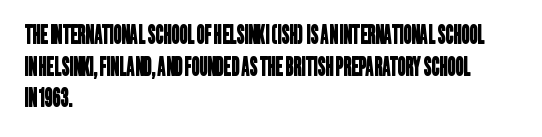
{"underline": "no", "align": "left", "line_spacing": "normal", "line_spacing_ratio": 1.27, "letter_spacing": "normal", "letter_spacing_em": 0.0, "glyph_px": 25}
